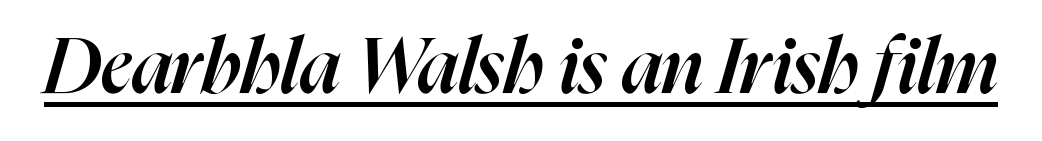
{"italic": "yes", "lean": "right", "slant_degrees": 16, "bold": "semi", "weight": "semibold", "width": "normal", "stroke_contrast": "high", "x_height": "medium", "monospaced": "no", "underline": "yes", "letter_spacing": "normal", "letter_spacing_em": 0.0, "glyph_px": 76}
